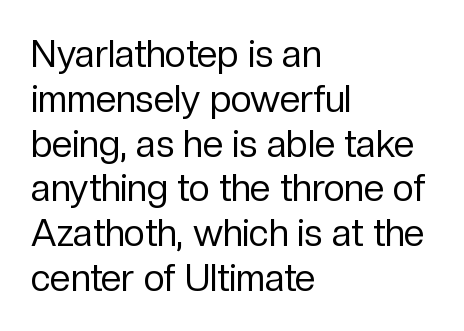
How are the letters spaced? Ordinarily, with no added tracking. A classic flush-left, rag-right setting is used for this passage. A typesetter would label this face a sans. The type sits square on the baseline with zero lean.
